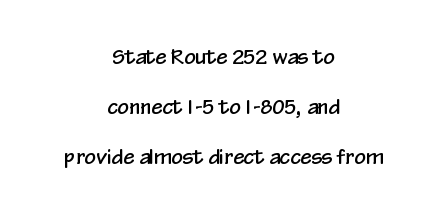
Q: Is the text italic (slanted)? A: No, it is upright.
Q: Is the text underlined? A: No.
Q: How is the paragraph aligned? A: Centered.
Q: Is the spacing between letters normal or unusually wide? A: Normal.
Q: Is the spacing between lines tight, normal or loose? A: Loose.
